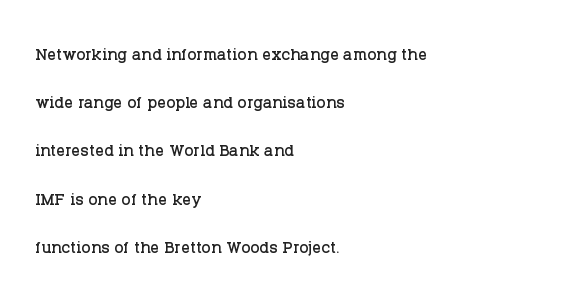
The horizontal fit of the characters is conventional and even. Widely set lines give the paragraph a tall, airy silhouette. A classic flush-left, rag-right setting is used for this passage. The font's upright variant was chosen for this text. The zone under the glyphs is completely vacant.
